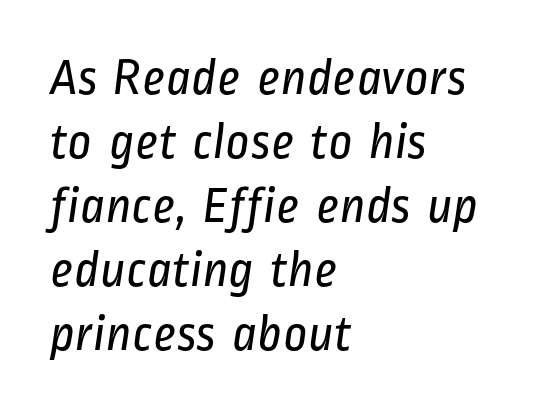
Is the type heavy? It reads as light-to-regular instead. This rendering uses left alignment, leaving the right contour irregular. The passage shown has conventional tracking throughout. The typeface chosen for these lines omits serifs. Is this a fixed-width face? No — the glyphs have proportional, varying widths. A clean baseline with only descenders dipping below it.
